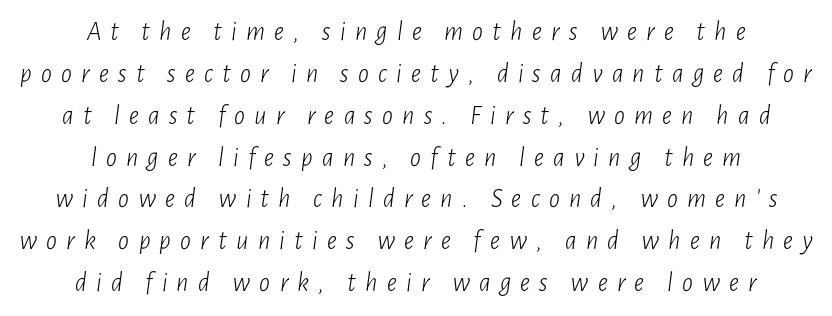
Q: Is the text bold? A: No.
Q: Is the text italic (slanted)? A: Yes, it leans right by about 7 degrees.
Q: Is the text underlined? A: No.
Q: How is the paragraph aligned? A: Centered.
Q: Is the spacing between letters normal or unusually wide? A: Unusually wide.
Q: Is the spacing between lines tight, normal or loose? A: Normal.
